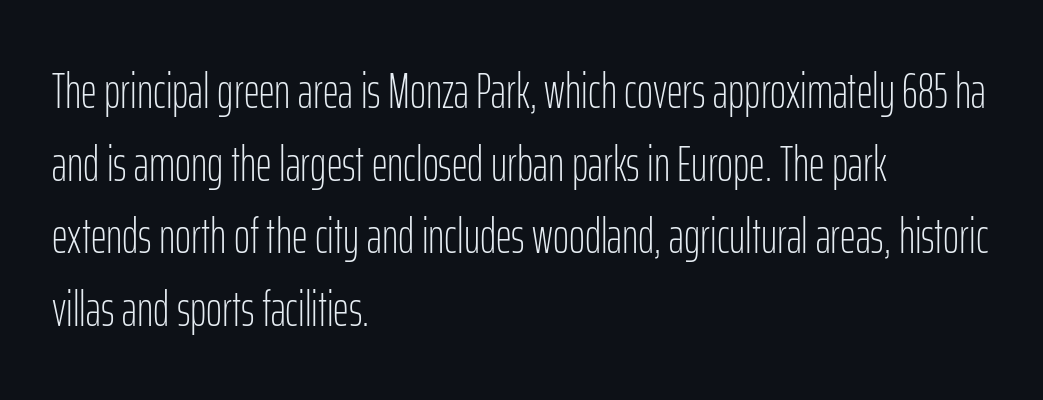
{"serif": "no", "italic": "no", "bold": "no", "weight": "light", "width": "condensed", "stroke_contrast": "low", "x_height": "medium", "monospaced": "no", "underline": "no", "align": "left", "line_spacing": "normal", "line_spacing_ratio": 1.48, "letter_spacing": "normal", "letter_spacing_em": 0.0, "glyph_px": 49}
